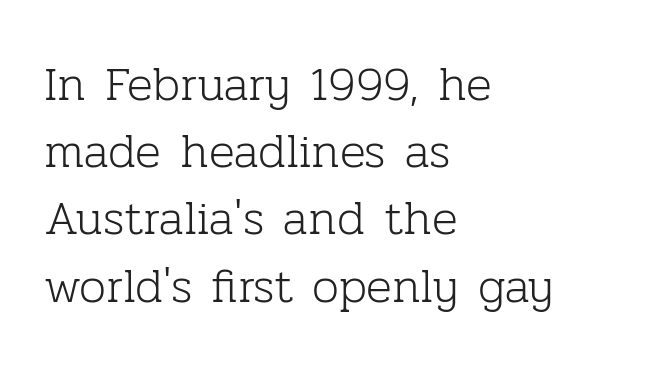
The image shows 48 px light serif type, upright; set left-aligned, normal line spacing (1.4x), normal letter spacing, not underlined; low stroke contrast and a medium x-height.
